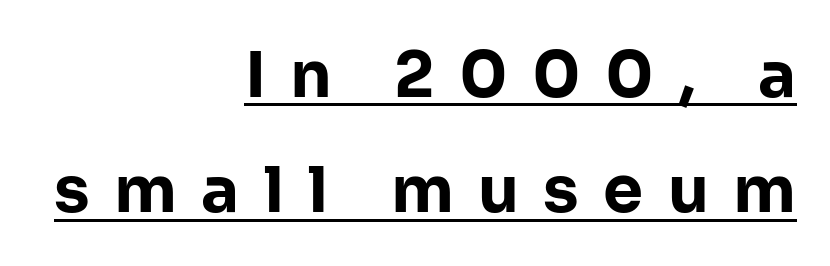
{"serif": "no", "italic": "no", "bold": "yes", "weight": "bold", "width": "normal", "stroke_contrast": "low", "x_height": "medium", "monospaced": "no", "underline": "yes", "align": "right", "line_spacing_ratio": 1.8, "letter_spacing": "wide", "letter_spacing_em": 0.38, "glyph_px": 64}
